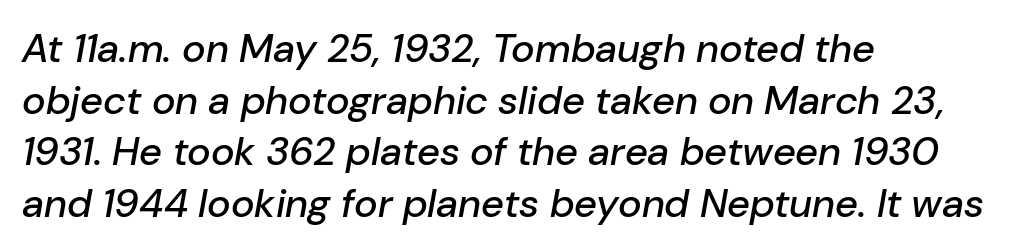
The image shows 40 px text type, italic (leaning right); set left-aligned, normal line spacing (1.29x), normal letter spacing, not underlined; low stroke contrast and a medium x-height.
